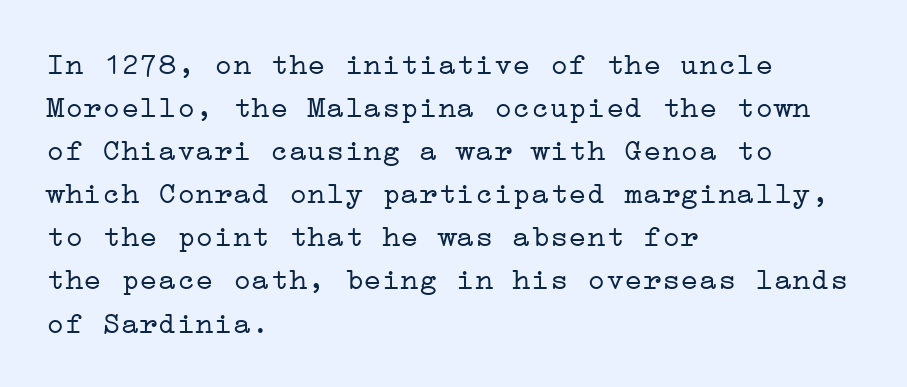
The image shows 31 px light, wide serif type, upright; set left-aligned, normal line spacing (1.39x), normal letter spacing, not underlined; low stroke contrast and a medium x-height.
